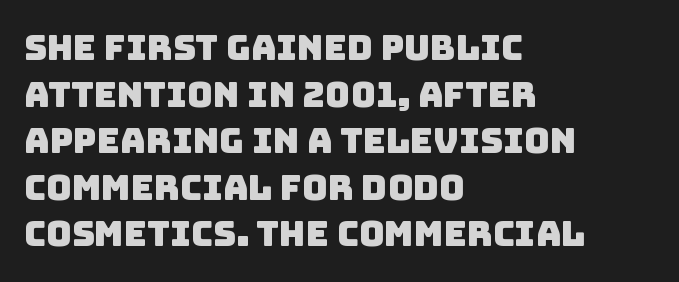
Q: Is the typeface a serif or a sans-serif typeface? A: Sans-serif.
Q: Is the text underlined? A: No.
Q: How is the paragraph aligned? A: Left-aligned.
Q: Is the spacing between letters normal or unusually wide? A: Normal.
Q: Is the spacing between lines tight, normal or loose? A: Normal.
Q: Width (condensed, normal, or wide)? A: Normal.
Q: Stroke contrast? A: Low.
Q: x-height? A: Large.
Q: Monospaced? A: No.
